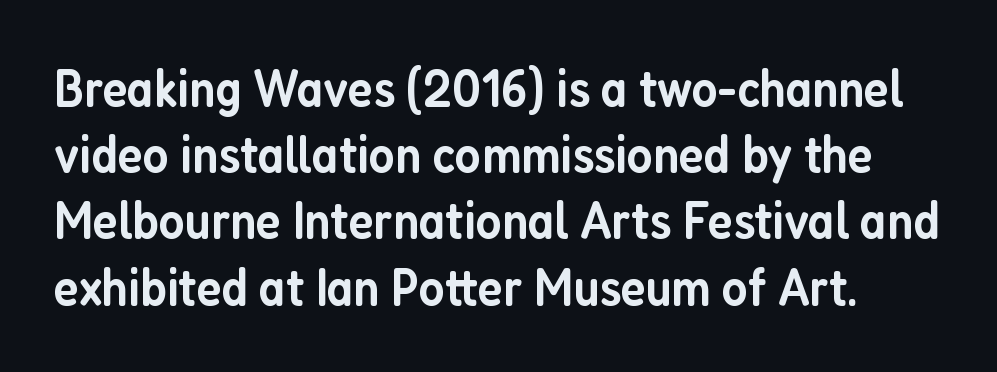
The image shows 53 px semibold, condensed sans-serif type, upright; set normal line spacing (1.25x), normal letter spacing, not underlined; low stroke contrast and a medium x-height.
